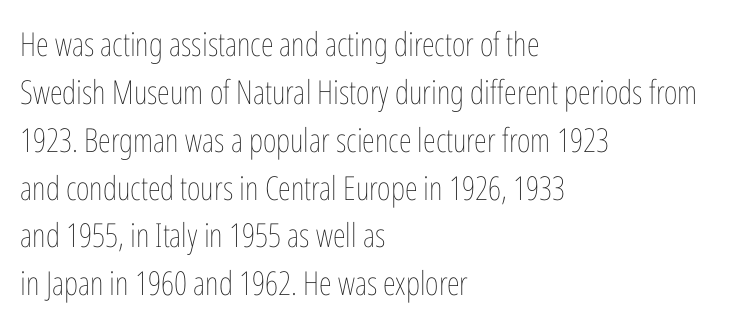
{"italic": "no", "bold": "no", "weight": "thin", "width": "condensed", "stroke_contrast": "low", "x_height": "medium", "monospaced": "no", "underline": "no", "align": "left", "line_spacing": "normal", "line_spacing_ratio": 1.45, "letter_spacing": "normal", "letter_spacing_em": 0.0, "glyph_px": 33}
